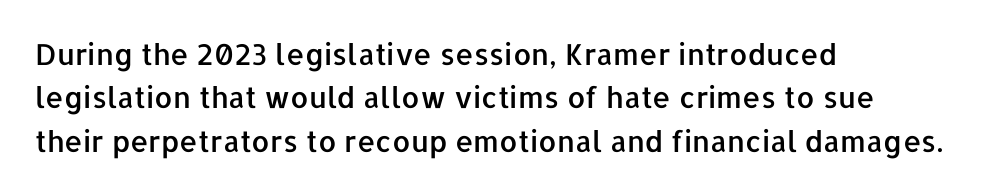
Q: Is the text italic (slanted)? A: No, it is upright.
Q: Is the typeface a serif or a sans-serif typeface? A: Sans-serif.
Q: Is the text underlined? A: No.
Q: How is the paragraph aligned? A: Left-aligned.
Q: Is the spacing between letters normal or unusually wide? A: Normal.
Q: Is the spacing between lines tight, normal or loose? A: Normal.
Q: Width (condensed, normal, or wide)? A: Normal.
Q: Stroke contrast? A: Low.
Q: x-height? A: Medium.
Q: Monospaced? A: No.
